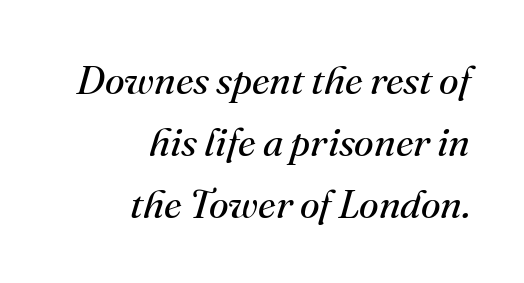
{"serif": "yes", "italic": "yes", "lean": "right", "slant_degrees": 16, "bold": "no", "weight": "regular", "width": "normal", "stroke_contrast": "medium", "x_height": "small", "monospaced": "no", "underline": "no", "align": "right", "line_spacing": "normal", "line_spacing_ratio": 1.55, "letter_spacing": "normal", "letter_spacing_em": 0.0, "glyph_px": 40}
